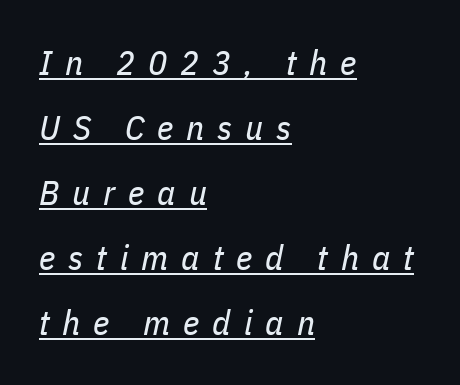
{"italic": "yes", "lean": "right", "slant_degrees": 11, "bold": "no", "weight": "regular", "width": "condensed", "stroke_contrast": "low", "x_height": "medium", "monospaced": "no", "underline": "yes", "align": "left", "line_spacing_ratio": 1.86, "letter_spacing": "wide", "letter_spacing_em": 0.37, "glyph_px": 35}
